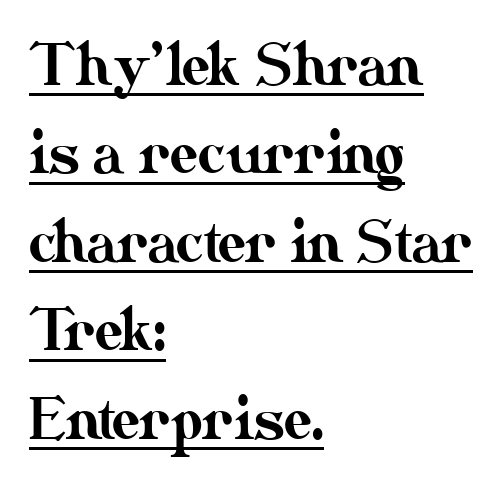
Q: Is the text italic (slanted)? A: No, it is upright.
Q: Is the text underlined? A: Yes.
Q: How is the paragraph aligned? A: Left-aligned.
Q: Is the spacing between letters normal or unusually wide? A: Normal.
Q: Is the spacing between lines tight, normal or loose? A: Normal.
Q: Width (condensed, normal, or wide)? A: Normal.
Q: Stroke contrast? A: Medium.
Q: x-height? A: Small.
Q: Monospaced? A: No.
